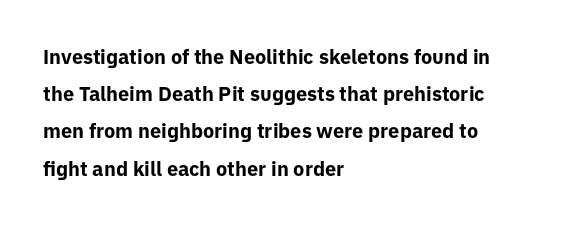
The image shows 20 px bold type, upright; set left-aligned, line spacing 1.86x, normal letter spacing, not underlined.
